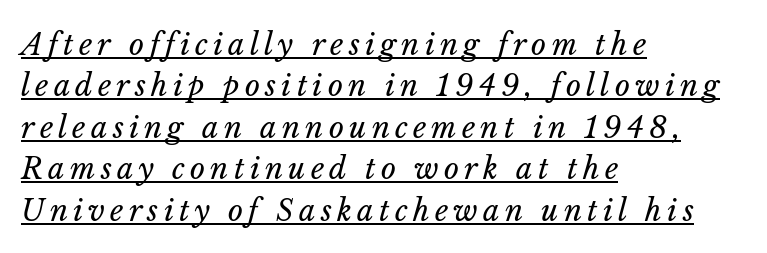
Q: Is the text bold? A: No.
Q: Is the text italic (slanted)? A: Yes, it leans right by about 14 degrees.
Q: Is the text underlined? A: Yes.
Q: How is the paragraph aligned? A: Left-aligned.
Q: Is the spacing between lines tight, normal or loose? A: Normal.
Q: Width (condensed, normal, or wide)? A: Normal.
Q: Stroke contrast? A: Low.
Q: x-height? A: Medium.
Q: Monospaced? A: No.
